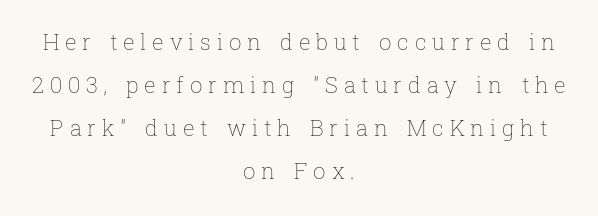
The image shows 22 px text type, upright; set centered, loose line spacing (1.96x), unusually wide letter spacing (+0.26 em), not underlined.
